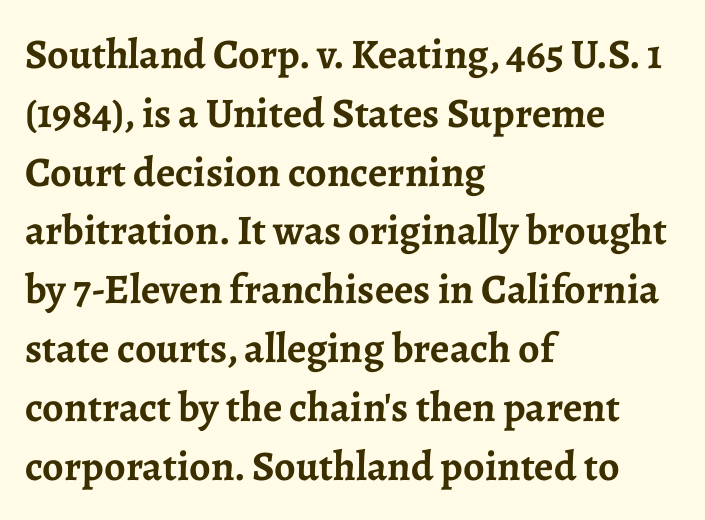
{"serif": "yes", "italic": "no", "bold": "yes", "weight": "semibold", "width": "normal", "stroke_contrast": "low", "x_height": "medium", "monospaced": "no", "underline": "no", "align": "left", "line_spacing": "normal", "line_spacing_ratio": 1.4, "letter_spacing": "normal", "letter_spacing_em": 0.0, "glyph_px": 42}
